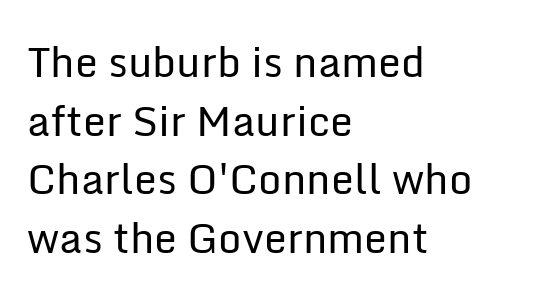
The typesetter chose a ragged-right arrangement here. The passage shown is typeset with a sans-serif family. Stems and bowls with no extra thickness — not bold. Letters rest on an invisible, unmarked baseline. Style check: upright.
